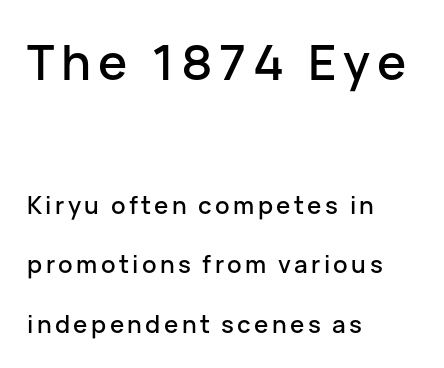
The setting favours the left margin, as ordinary paragraphs usually do. Rendered with straight, roman letterforms. You could fit nearly another row in the gap between these rows. Is this a fixed-width face? No — the glyphs have proportional, varying widths.
